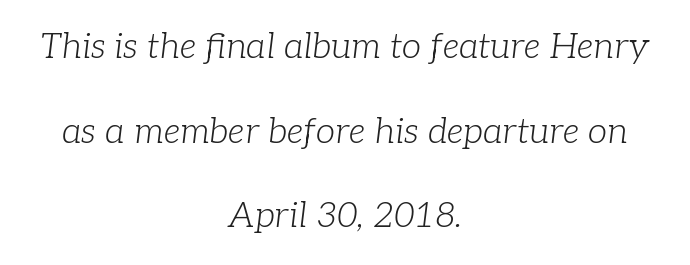
A typesetter would mark this as italic. Rows of type keep a wide berth in the vertical direction. Underlining? Definitely not there. The horizontal fit of the characters is conventional and even.
